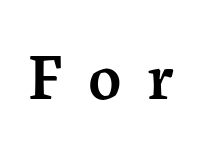
Q: Is the text bold? A: Semi-bold.
Q: Is the text italic (slanted)? A: No, it is upright.
Q: Is the typeface a serif or a sans-serif typeface? A: Serif.
Q: Is the text underlined? A: No.
Q: Is the spacing between letters normal or unusually wide? A: Unusually wide.
Q: Width (condensed, normal, or wide)? A: Normal.
Q: Stroke contrast? A: Medium.
Q: x-height? A: Medium.
Q: Monospaced? A: No.
